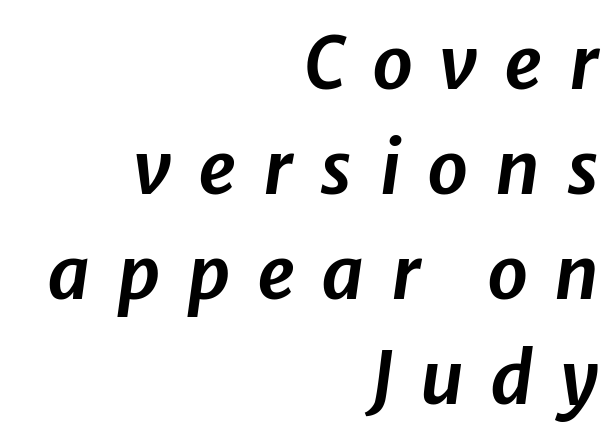
The image shows 73 px text type, italic (leaning right); set right-aligned, normal line spacing (1.44x), unusually wide letter spacing (+0.36 em), not underlined; low stroke contrast and a medium x-height.
